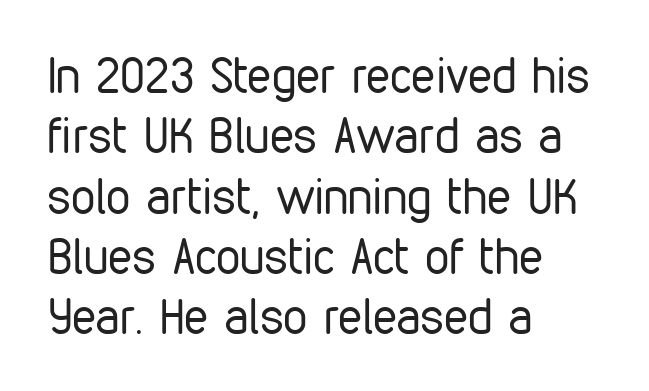
{"serif": "no", "italic": "no", "bold": "no", "weight": "regular", "width": "condensed", "stroke_contrast": "low", "x_height": "medium", "monospaced": "no", "underline": "no", "align": "left", "line_spacing_ratio": 1.23, "letter_spacing": "normal", "letter_spacing_em": 0.0, "glyph_px": 49}
